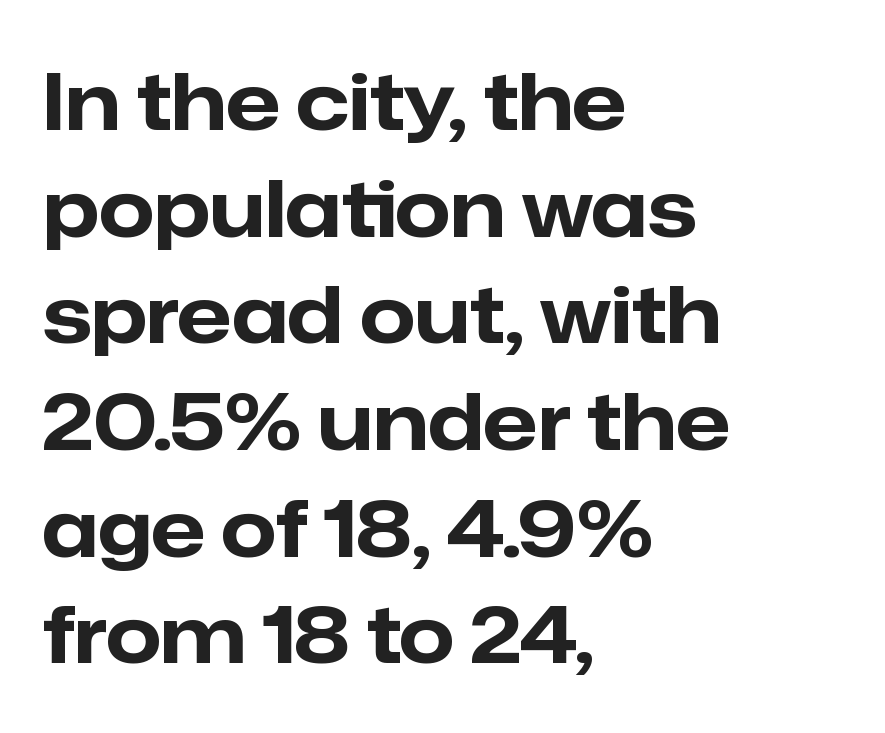
The image shows 79 px bold sans-serif type, upright; set left-aligned, normal line spacing (1.35x), normal letter spacing, not underlined; low stroke contrast and a medium x-height.
